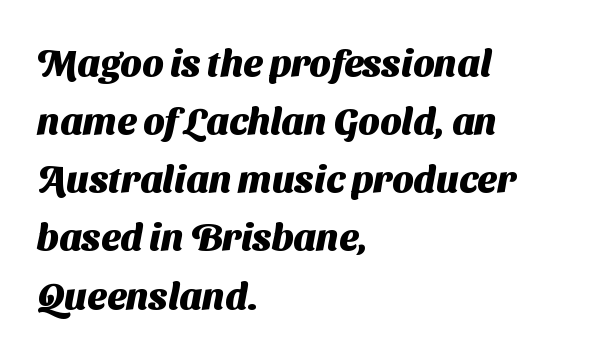
The image shows 38 px heavy sans-serif type; set left-aligned, normal line spacing (1.53x), normal letter spacing, not underlined; medium stroke contrast and a medium x-height.
